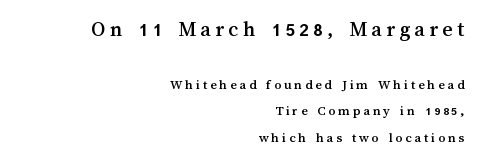
The glyphs are unaccompanied by any horizontal stroke below them. Posture: straight, roman, zero tilt. Between these two stacked blocks, the higher one wins on size. The letters are spread apart with noticeably loose tracking. Which margin do the lines hug? The right one — the left edge is uneven.
